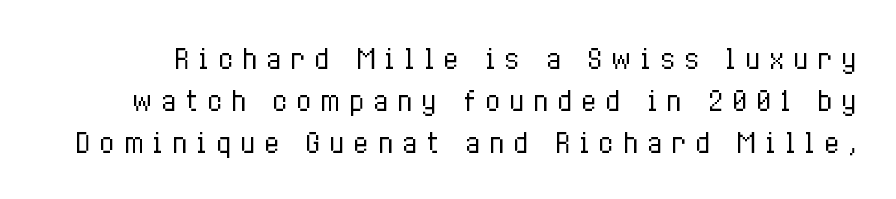
Q: Is the text bold? A: No.
Q: Is the text italic (slanted)? A: No, it is upright.
Q: Is the text underlined? A: No.
Q: Is the spacing between letters normal or unusually wide? A: Unusually wide.
Q: Is the spacing between lines tight, normal or loose? A: Normal.
